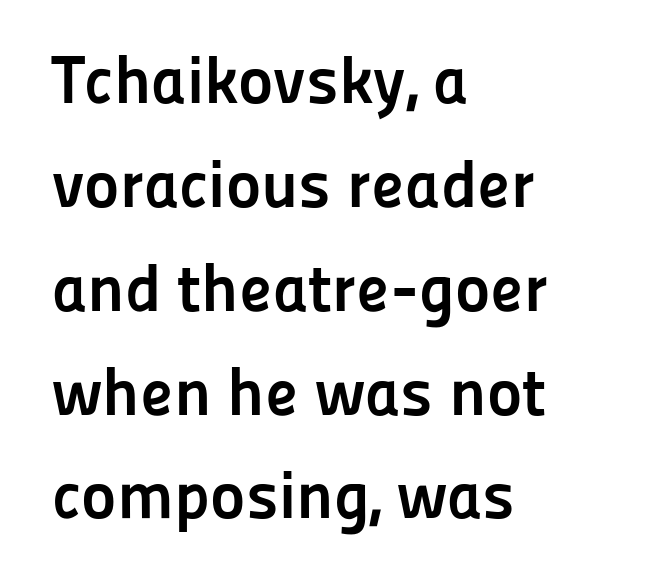
The image shows 67 px semibold sans-serif type, upright; set left-aligned, normal line spacing (1.55x), normal letter spacing, not underlined; low stroke contrast and a medium x-height.
